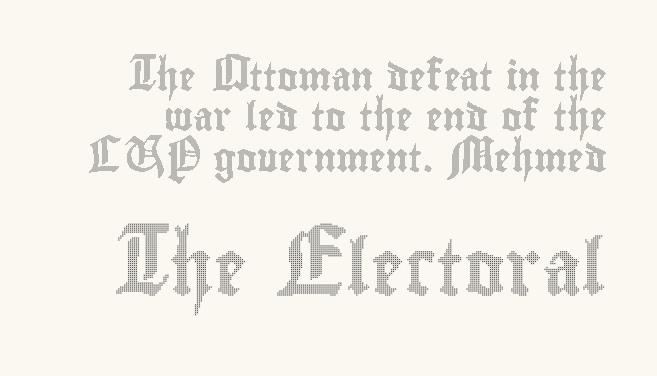
{"italic": "no", "width": "condensed", "x_height": "small", "monospaced": "no", "underline": "no", "line_spacing": "normal", "line_spacing_ratio": 1.44, "letter_spacing": "normal", "letter_spacing_em": 0.0, "larger_block": "second", "size_ratio": 1.96, "glyph_px": 55}
